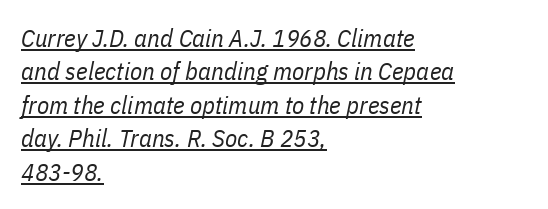
Q: Is the text bold? A: No.
Q: Is the text italic (slanted)? A: Yes, it leans right by about 11 degrees.
Q: Is the text underlined? A: Yes.
Q: How is the paragraph aligned? A: Left-aligned.
Q: Is the spacing between letters normal or unusually wide? A: Normal.
Q: Is the spacing between lines tight, normal or loose? A: Normal.
